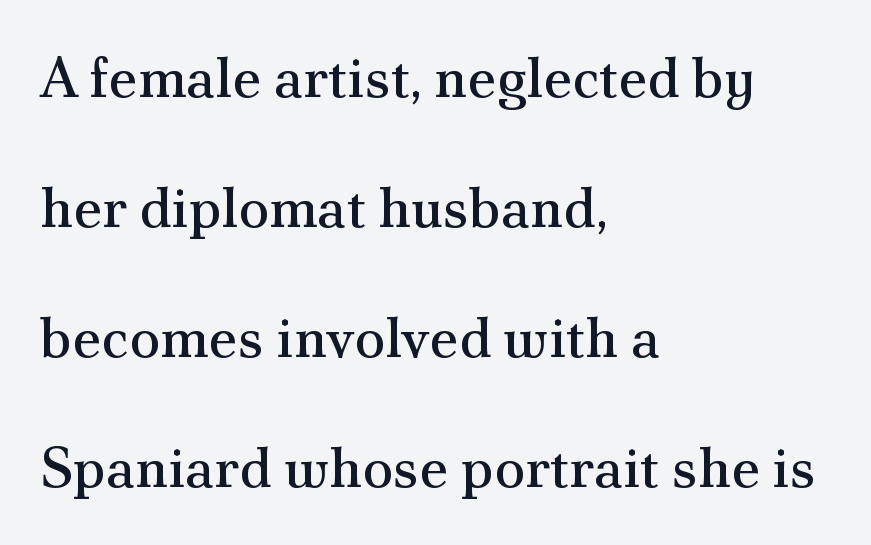
The image shows 57 px regular-weight serif type, upright; set left-aligned, loose line spacing (2.28x), normal letter spacing, not underlined; medium stroke contrast and a small x-height.
